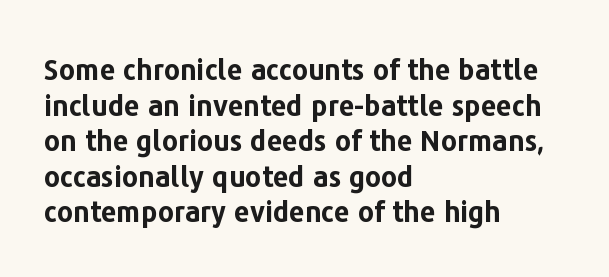
{"serif": "no", "italic": "no", "bold": "yes", "weight": "bold", "width": "normal", "stroke_contrast": "low", "x_height": "medium", "monospaced": "no", "underline": "no", "align": "left", "line_spacing": "normal", "line_spacing_ratio": 1.27, "letter_spacing": "normal", "letter_spacing_em": 0.0, "glyph_px": 28}
